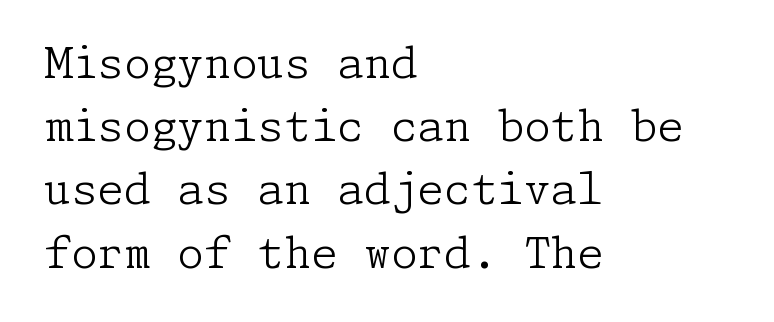
The image shows 43 px light serif type, upright; set left-aligned, normal line spacing (1.47x), normal letter spacing, not underlined; low stroke contrast and a medium x-height.
